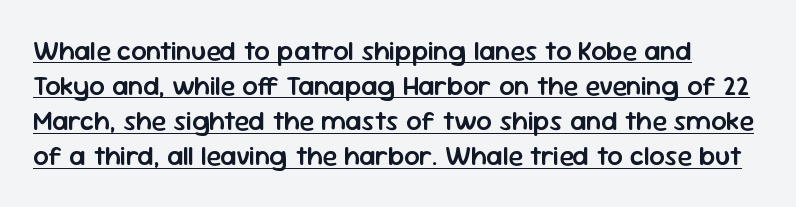
{"italic": "no", "bold": "semi", "underline": "yes", "line_spacing": "normal", "line_spacing_ratio": 1.3, "letter_spacing": "normal", "letter_spacing_em": 0.0, "glyph_px": 27}
